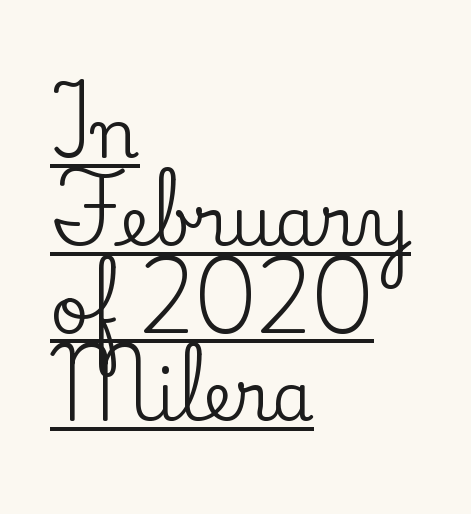
Q: Is the text italic (slanted)? A: No, it is upright.
Q: Is the typeface a serif or a sans-serif typeface? A: Serif.
Q: Is the text underlined? A: Yes.
Q: How is the paragraph aligned? A: Left-aligned.
Q: Is the spacing between letters normal or unusually wide? A: Normal.
Q: Is the spacing between lines tight, normal or loose? A: Normal.
Q: Width (condensed, normal, or wide)? A: Normal.
Q: Stroke contrast? A: Low.
Q: x-height? A: Small.
Q: Monospaced? A: No.
